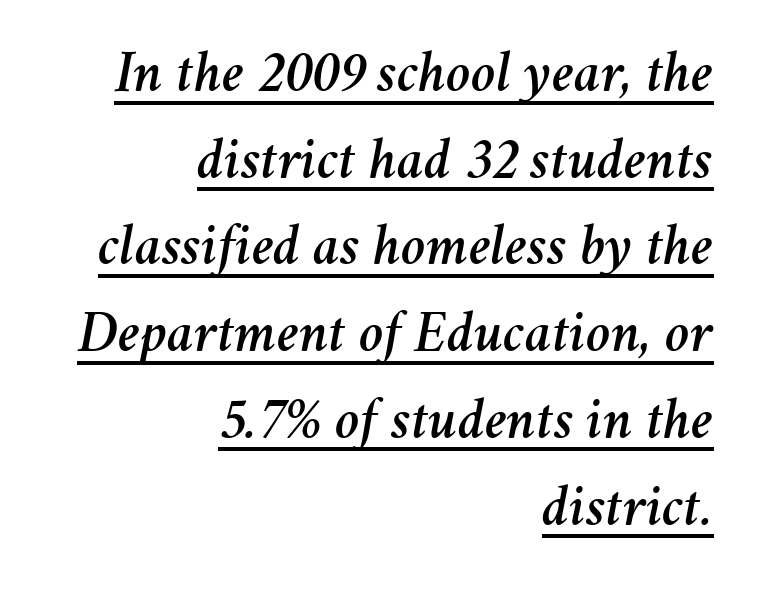
You can tell it's italic because the verticals aren't actually vertical. Has an underline been added? It has. The passage shown has conventional tracking throughout. The rows are spaced the way most documents space them. Each letter keeps its own natural width here, so spacing adapts to shape.
